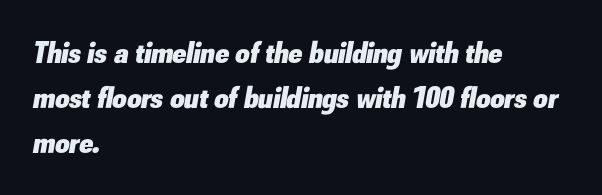
Think of a printed novel: that variable character pitch is what you see here. Words appear dense and cohesive because spacing is normal. This block has exactly the height ordinary leading produces. Is the block centered? No — it sits flush against the left margin. Slant detected: the letters are inclined. As a designer I'd log this as weight 700, bold.
